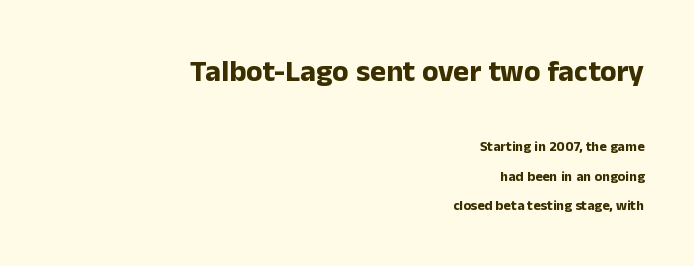
Heavy, bold letterforms. Each letter keeps its own natural width here, so spacing adapts to shape. One-word summary of the alignment: right. Ordinary non-slanted type is in use.
